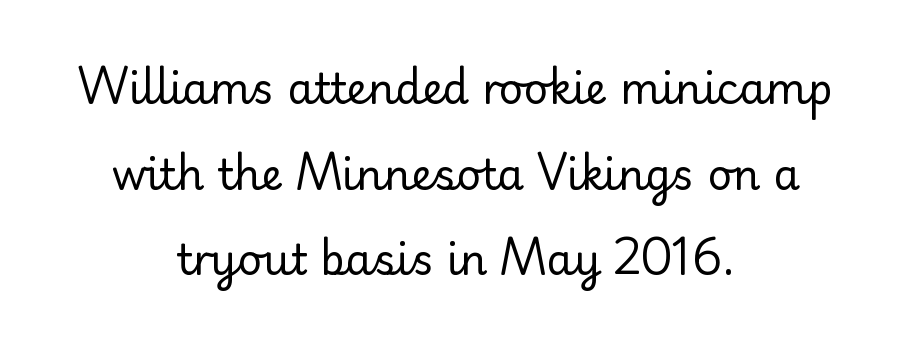
The face used here is a sans, in the tradition of grotesques and geometrics. Here the glyphs are tracked normally, forming tight word shapes. These lines are centered, leaving both edges ragged. This is roman type, the default non-slanted kind. Here the designer chose a conventional face with non-uniform glyph widths. What's the leading like? Stretched, with rows far apart.
